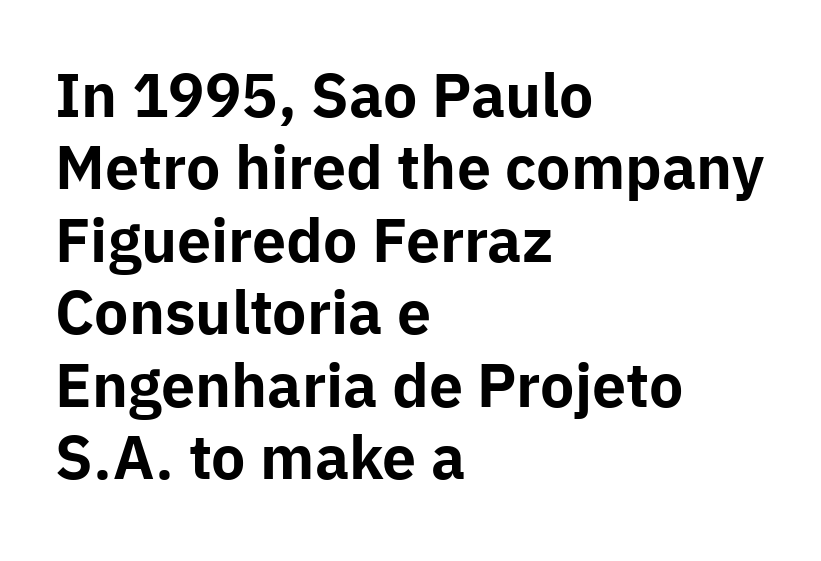
Glyph-to-glyph distance matches everyday printed text. Ordinary non-slanted type is in use. The passage shown is typed in a proportional face where columns would drift. Successive baselines arrive at the customary interval. The space beneath each line is pristine and unruled.
